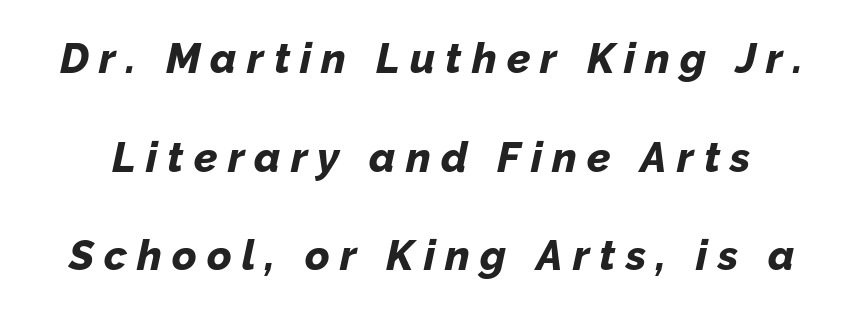
{"italic": "yes", "lean": "right", "slant_degrees": 12, "bold": "yes", "weight": "bold", "width": "normal", "stroke_contrast": "low", "x_height": "medium", "monospaced": "no", "underline": "no", "line_spacing": "loose", "line_spacing_ratio": 2.35, "letter_spacing": "wide", "letter_spacing_em": 0.24, "glyph_px": 42}
